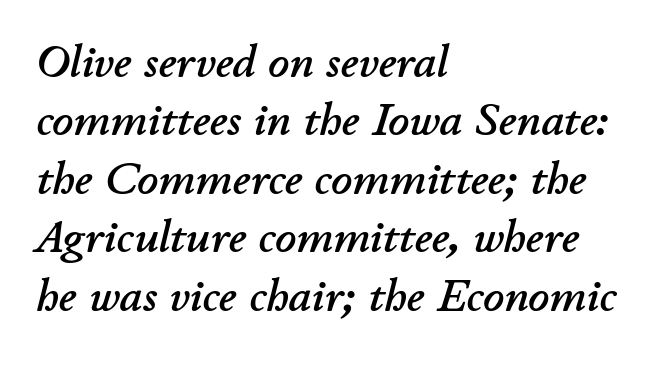
Q: Is the text italic (slanted)? A: Yes, it leans right by about 11 degrees.
Q: Is the text underlined? A: No.
Q: How is the paragraph aligned? A: Left-aligned.
Q: Is the spacing between letters normal or unusually wide? A: Normal.
Q: Is the spacing between lines tight, normal or loose? A: Normal.
Q: Width (condensed, normal, or wide)? A: Normal.
Q: Stroke contrast? A: Low.
Q: x-height? A: Small.
Q: Monospaced? A: No.
